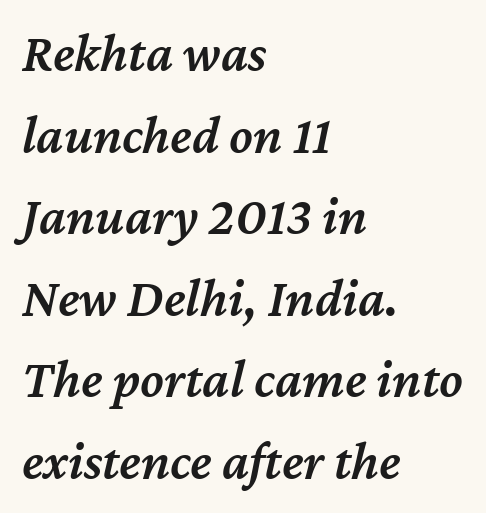
The image shows 54 px semibold type, italic (leaning right); set left-aligned, normal line spacing (1.51x), normal letter spacing, not underlined; medium stroke contrast and a medium x-height.
